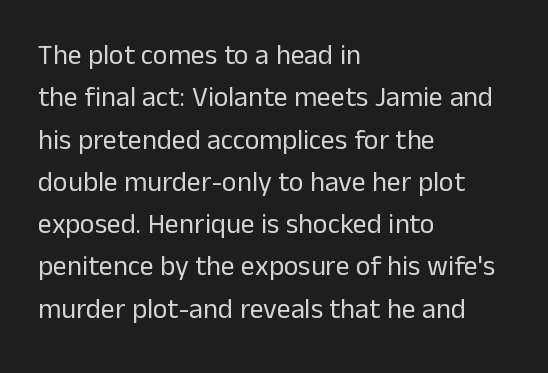
The image shows 28 px regular-weight sans-serif type, upright; set left-aligned, normal line spacing (1.51x), normal letter spacing, not underlined; low stroke contrast and a medium x-height.
